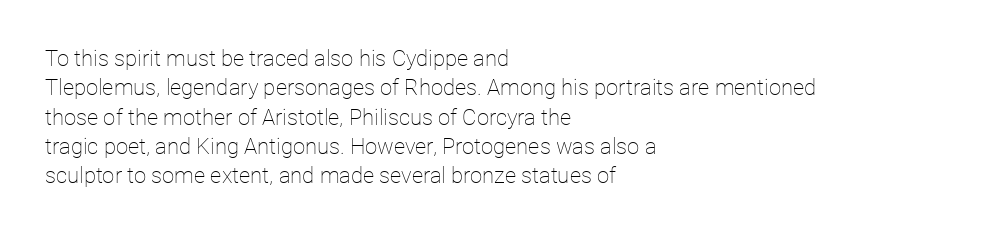
Q: Is the text bold? A: No.
Q: Is the text italic (slanted)? A: No, it is upright.
Q: Is the text underlined? A: No.
Q: How is the paragraph aligned? A: Left-aligned.
Q: Is the spacing between letters normal or unusually wide? A: Normal.
Q: Is the spacing between lines tight, normal or loose? A: Normal.
